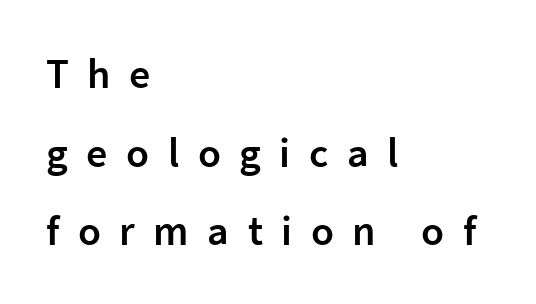
Q: Is the text bold? A: Semi-bold.
Q: Is the text italic (slanted)? A: No, it is upright.
Q: Is the typeface a serif or a sans-serif typeface? A: Sans-serif.
Q: Is the text underlined? A: No.
Q: How is the paragraph aligned? A: Left-aligned.
Q: Is the spacing between letters normal or unusually wide? A: Unusually wide.
Q: Width (condensed, normal, or wide)? A: Normal.
Q: Stroke contrast? A: Low.
Q: x-height? A: Medium.
Q: Monospaced? A: No.
